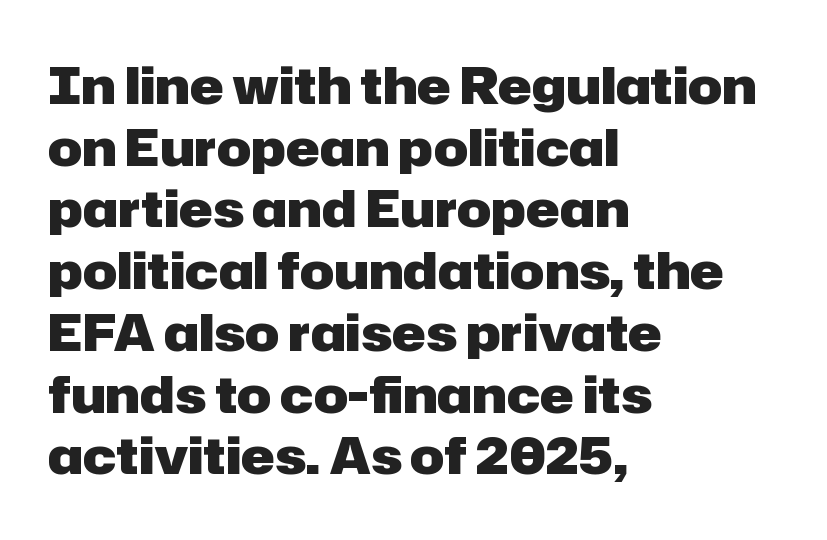
Q: Is the text bold? A: Yes.
Q: Is the text italic (slanted)? A: No, it is upright.
Q: Is the typeface a serif or a sans-serif typeface? A: Sans-serif.
Q: Is the text underlined? A: No.
Q: How is the paragraph aligned? A: Left-aligned.
Q: Is the spacing between letters normal or unusually wide? A: Normal.
Q: Width (condensed, normal, or wide)? A: Normal.
Q: Stroke contrast? A: Low.
Q: x-height? A: Medium.
Q: Monospaced? A: No.
